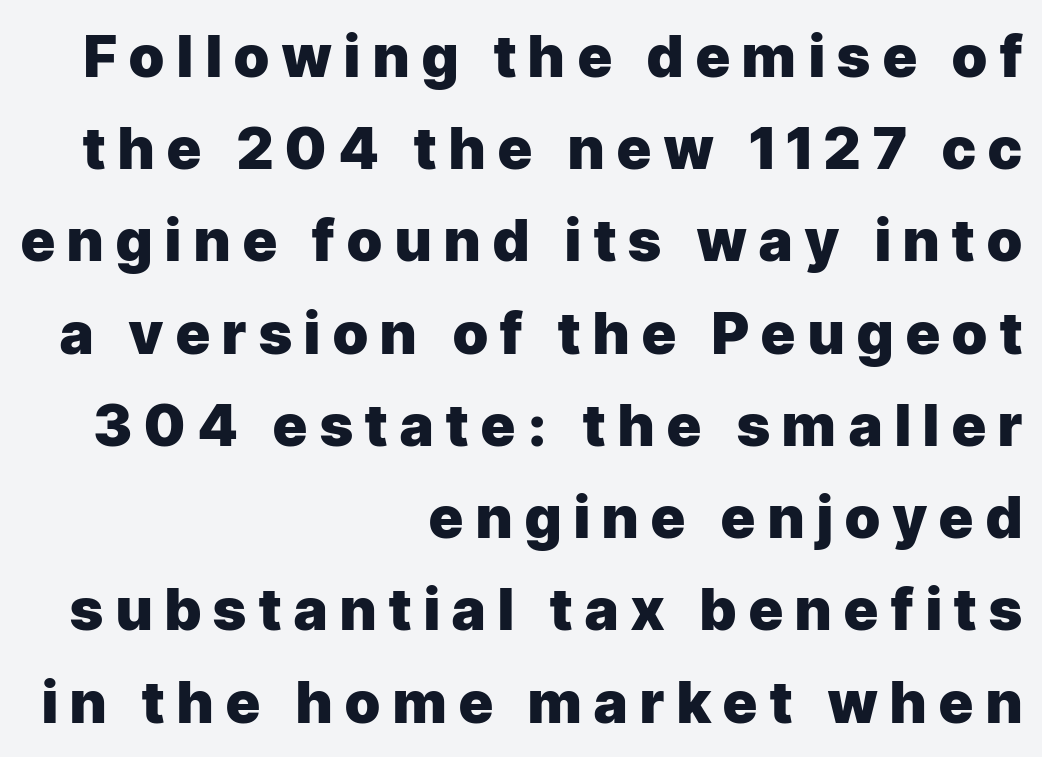
Descenders are the only things crossing below the line. Students, note that the glyphs here are deliberately spaced far apart. What's the leading like? Ordinary, nothing unusual. Notice how the stems are strictly vertical — no italics here. The face used here is proportionally spaced, like ordinary book or web type. Chunky letters — that's bold for sure.
